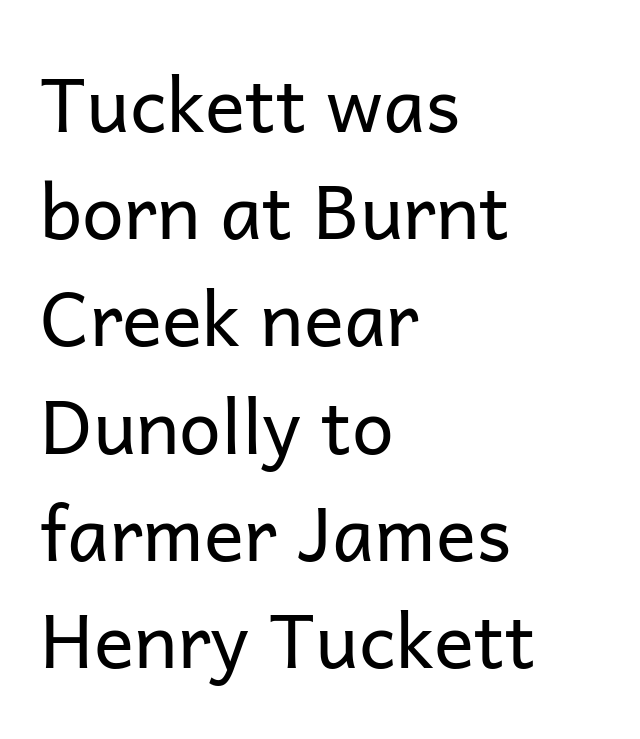
The horizontal fit of the characters is conventional and even. Glance below the letters and you will spot only blank space. Is there any slant? The stems are plumb. Caption: multi-line text, flush left, ragged right. Spacing verdict: proportional, widths tailored to each character.
